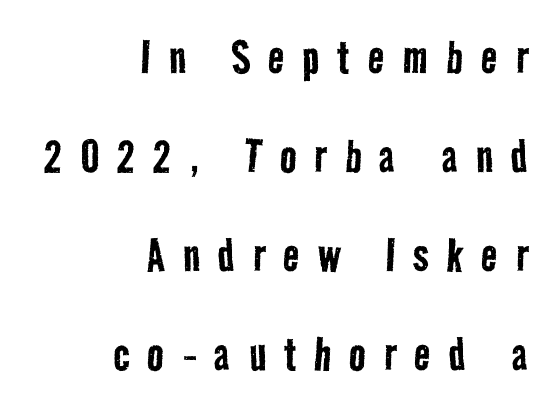
The image shows 55 px regular-weight, condensed sans-serif type; set right-aligned, line spacing 1.8x, unusually wide letter spacing (+0.33 em), not underlined; low stroke contrast and a medium x-height.
